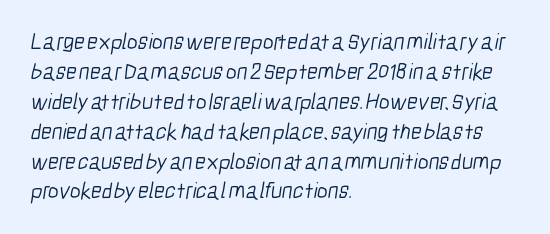
Q: Is the text bold? A: No.
Q: Is the text underlined? A: No.
Q: How is the paragraph aligned? A: Left-aligned.
Q: Is the spacing between letters normal or unusually wide? A: Normal.
Q: Is the spacing between lines tight, normal or loose? A: Normal.
